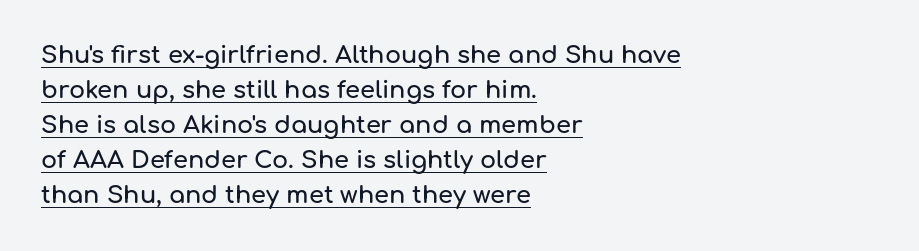
These lines stack with their left ends in a neat column. Evenly set lines give the paragraph a standard silhouette. Between one letter and the next there's only the usual sliver of space. Honestly, the underline is the first thing you notice here.
